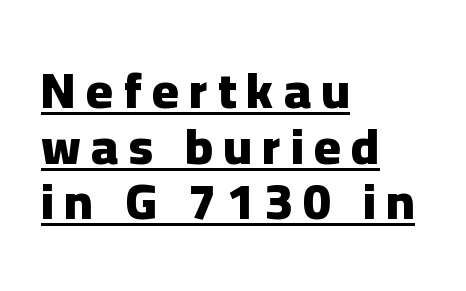
Q: Is the text bold? A: Yes.
Q: Is the text italic (slanted)? A: No, it is upright.
Q: Is the typeface a serif or a sans-serif typeface? A: Sans-serif.
Q: Is the text underlined? A: Yes.
Q: How is the paragraph aligned? A: Left-aligned.
Q: Is the spacing between letters normal or unusually wide? A: Unusually wide.
Q: Is the spacing between lines tight, normal or loose? A: Tight.
Q: Width (condensed, normal, or wide)? A: Normal.
Q: Stroke contrast? A: Low.
Q: x-height? A: Medium.
Q: Monospaced? A: No.
